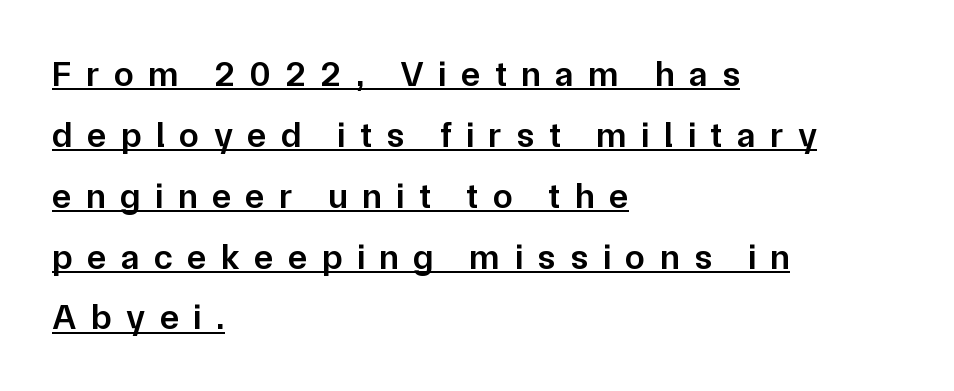
{"serif": "no", "italic": "no", "bold": "semi", "weight": "semibold", "width": "normal", "stroke_contrast": "low", "x_height": "medium", "monospaced": "no", "underline": "yes", "align": "left", "line_spacing": "normal", "line_spacing_ratio": 1.69, "letter_spacing": "wide", "letter_spacing_em": 0.4, "glyph_px": 36}
